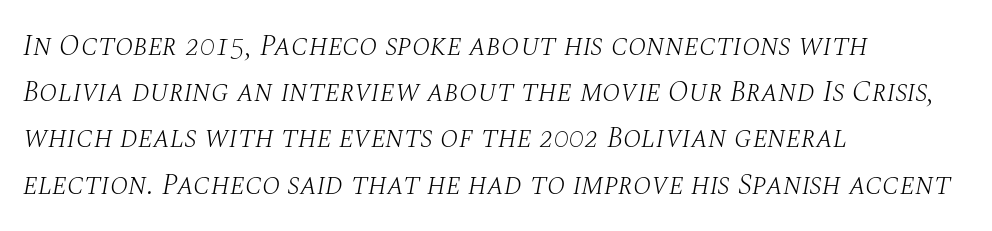
{"serif": "yes", "italic": "yes", "lean": "right", "slant_degrees": 10, "bold": "no", "weight": "light", "width": "normal", "stroke_contrast": "medium", "x_height": "large", "monospaced": "no", "underline": "no", "align": "left", "line_spacing": "normal", "line_spacing_ratio": 1.54, "letter_spacing": "normal", "letter_spacing_em": 0.0, "glyph_px": 30}
